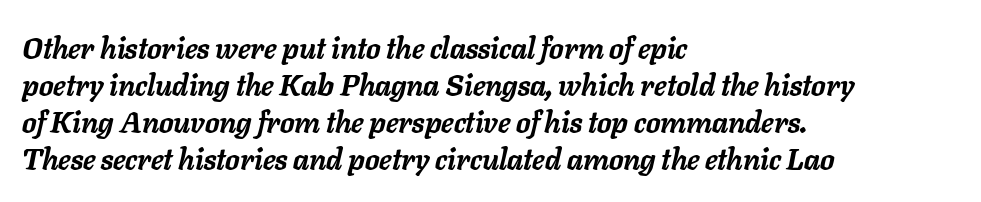
Weight check: bold — yes, fully. Do the characters align in a grid? No, the font is proportional. The tracking reads as untouched default to a designer's eye. One-word summary of the alignment: left. Observe the lean: these are italic letterforms. Descenders hang freely into open space.
